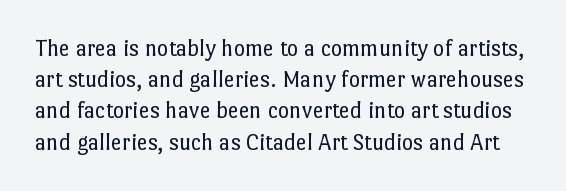
Q: Is the text bold? A: No.
Q: Is the text italic (slanted)? A: No, it is upright.
Q: Is the text underlined? A: No.
Q: Is the spacing between letters normal or unusually wide? A: Normal.
Q: Is the spacing between lines tight, normal or loose? A: Normal.
